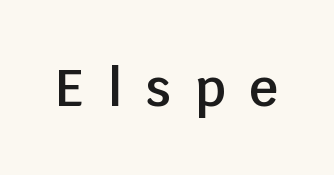
If you drew a line through each stem, it would be perfectly vertical. Look at the bottom of the vertical strokes: they stop flat, with no serifs. Does the weight exceed regular? Yes, but only to semibold. These lines are rendered in a variable-pitch font.
